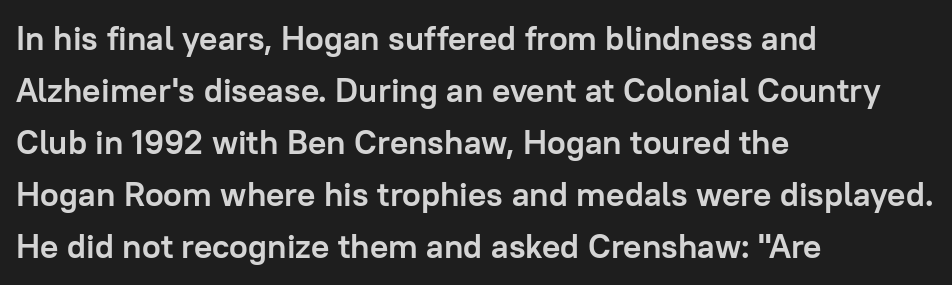
{"serif": "no", "italic": "no", "bold": "yes", "weight": "semibold", "width": "normal", "stroke_contrast": "low", "x_height": "medium", "monospaced": "no", "underline": "no", "align": "left", "line_spacing": "normal", "line_spacing_ratio": 1.53, "letter_spacing": "normal", "letter_spacing_em": 0.0, "glyph_px": 34}
